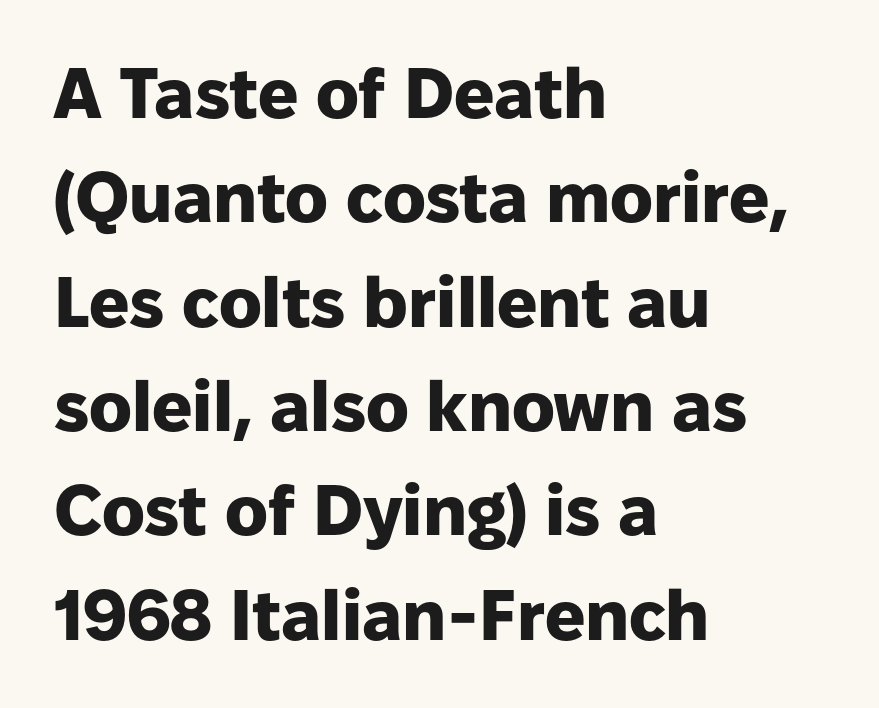
The image shows 71 px heavy sans-serif type, upright; set left-aligned, normal line spacing (1.47x), normal letter spacing, not underlined; low stroke contrast and a medium x-height.
